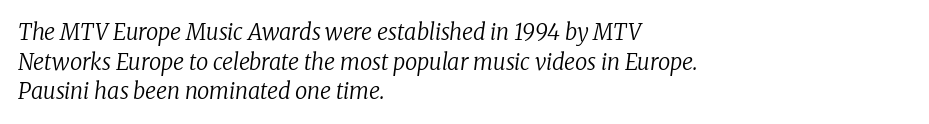
The image shows 22 px text type, italic (leaning right); set left-aligned, normal line spacing (1.35x), normal letter spacing, not underlined.
